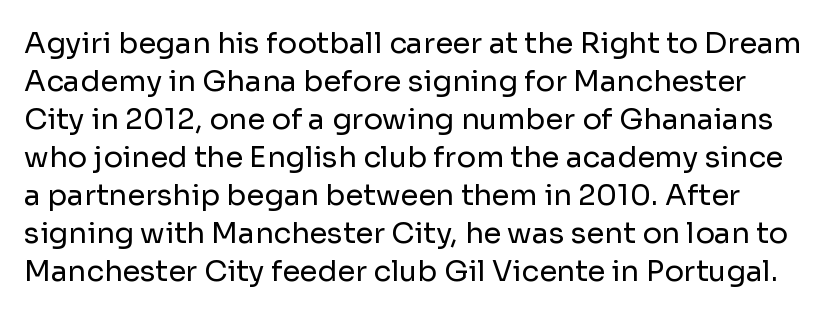
Q: Is the text bold? A: No.
Q: Is the text italic (slanted)? A: No, it is upright.
Q: Is the typeface a serif or a sans-serif typeface? A: Sans-serif.
Q: Is the text underlined? A: No.
Q: Is the spacing between letters normal or unusually wide? A: Normal.
Q: Is the spacing between lines tight, normal or loose? A: Normal.
Q: Width (condensed, normal, or wide)? A: Normal.
Q: Stroke contrast? A: Low.
Q: x-height? A: Medium.
Q: Monospaced? A: No.
